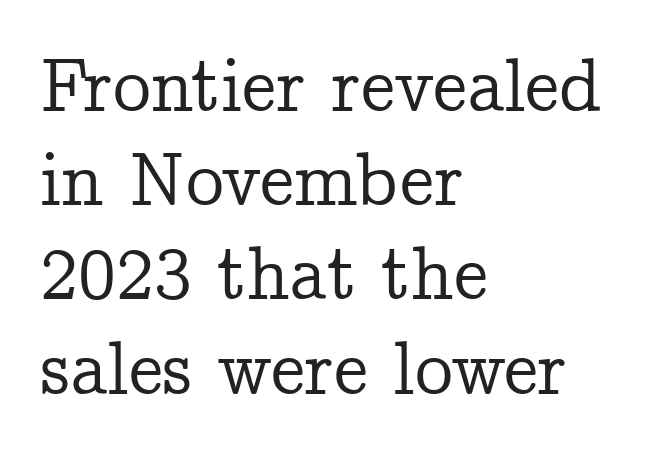
The image shows 76 px serif type, upright; set left-aligned, line spacing 1.24x, normal letter spacing, not underlined; low stroke contrast and a medium x-height.
